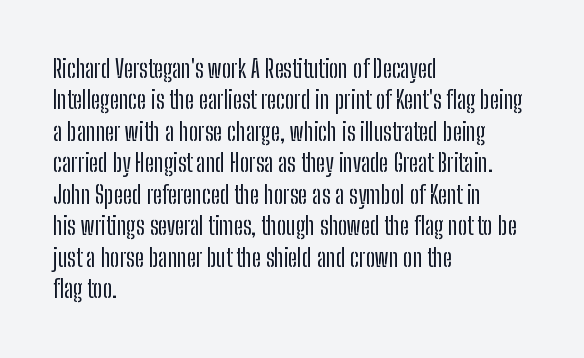
Q: Is the text italic (slanted)? A: No, it is upright.
Q: Is the text underlined? A: No.
Q: How is the paragraph aligned? A: Left-aligned.
Q: Is the spacing between letters normal or unusually wide? A: Normal.
Q: Is the spacing between lines tight, normal or loose? A: Normal.
